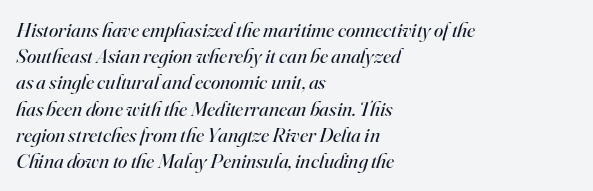
Q: Is the text bold? A: No.
Q: Is the text italic (slanted)? A: Yes, it leans right by about 16 degrees.
Q: Is the text underlined? A: No.
Q: How is the paragraph aligned? A: Left-aligned.
Q: Is the spacing between letters normal or unusually wide? A: Normal.
Q: Is the spacing between lines tight, normal or loose? A: Normal.
